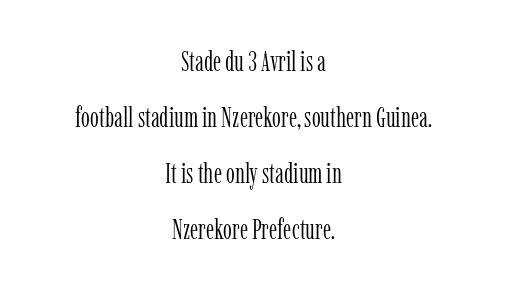
Honestly, the letter spacing is just normal — you wouldn't notice it. Beneath every word, the page is bare. Do the letters lean? They stand straight. The compositor balanced each line on the midline. One glance says open: line gaps are wider than usual. Stroke terminals: seriffed.
